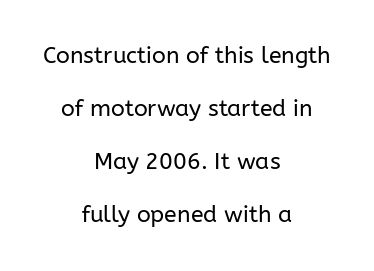
How would I describe the line gaps? Wide and relaxed. The lines in this sample share a center point and differ in where they start and stop. Descenders hang freely into open space. Rendered with straight, roman letterforms.
